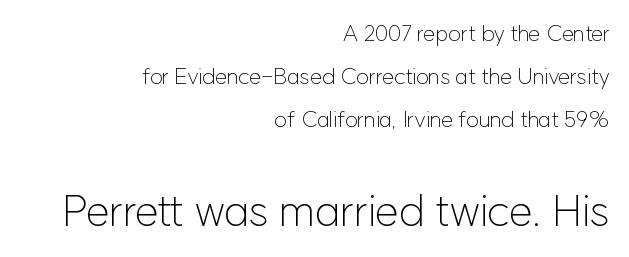
The image shows 43 px light sans-serif type, upright; set right-aligned, loose line spacing (1.96x), normal letter spacing, not underlined; the second (bottom) block is 1.95x larger; low stroke contrast and a medium x-height.
